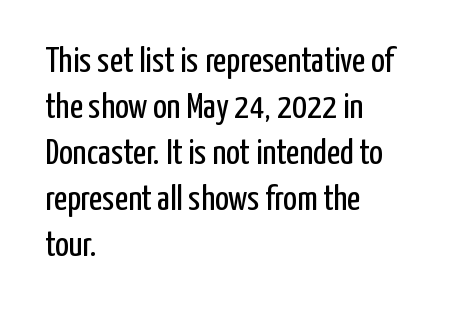
Q: Is the text bold? A: No.
Q: Is the text italic (slanted)? A: No, it is upright.
Q: Is the typeface a serif or a sans-serif typeface? A: Sans-serif.
Q: Is the text underlined? A: No.
Q: How is the paragraph aligned? A: Left-aligned.
Q: Is the spacing between letters normal or unusually wide? A: Normal.
Q: Is the spacing between lines tight, normal or loose? A: Normal.
Q: Width (condensed, normal, or wide)? A: Condensed.
Q: Stroke contrast? A: Low.
Q: x-height? A: Medium.
Q: Monospaced? A: No.
